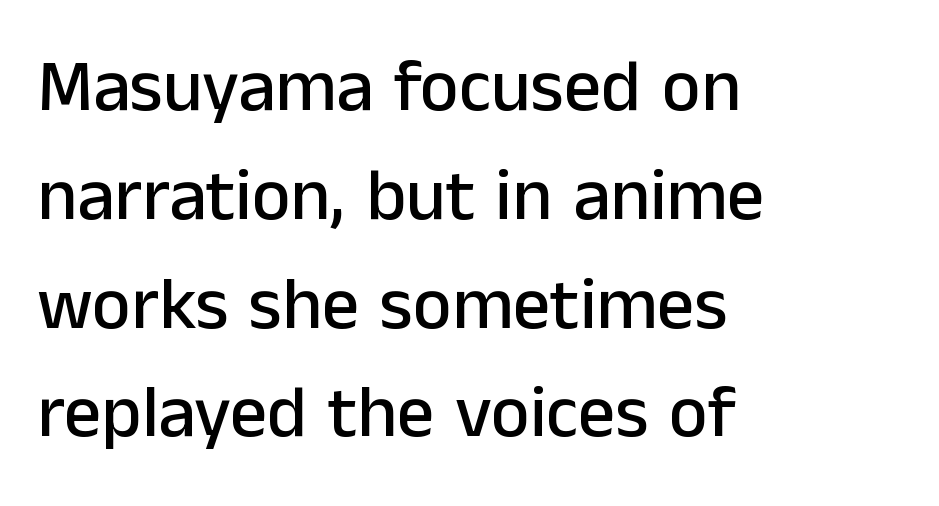
The image shows 74 px sans-serif type, upright; set left-aligned, normal line spacing (1.47x), normal letter spacing, not underlined; low stroke contrast and a medium x-height.
